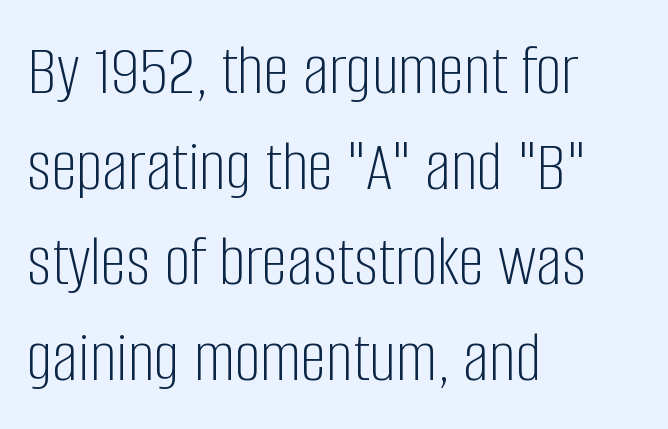
The rendering shows plain stroke endings on the letterforms — a sans-serif design. The passage shown is typed in a proportional face where columns would drift. A classic flush-left, rag-right setting is used for this passage. Weight class: somewhere from thin through regular. The words here are not underlined. A roman cut, with each character standing at attention.
